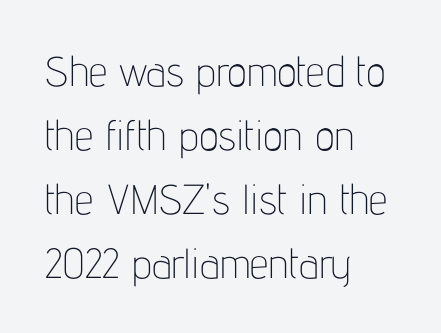
The image shows 42 px thin, condensed sans-serif type, upright; set left-aligned, normal line spacing (1.52x), normal letter spacing, not underlined; low stroke contrast and a medium x-height.
